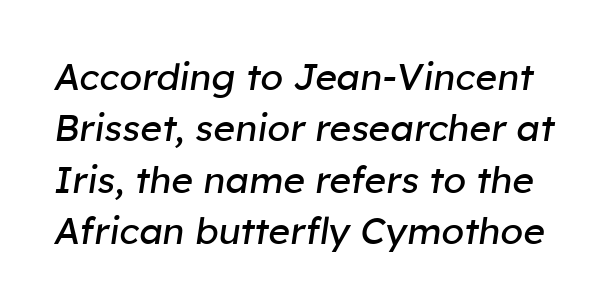
{"italic": "yes", "lean": "right", "slant_degrees": 8, "bold": "no", "weight": "regular", "width": "normal", "stroke_contrast": "low", "x_height": "medium", "monospaced": "no", "underline": "no", "line_spacing": "normal", "line_spacing_ratio": 1.39, "letter_spacing": "normal", "letter_spacing_em": 0.0, "glyph_px": 37}
